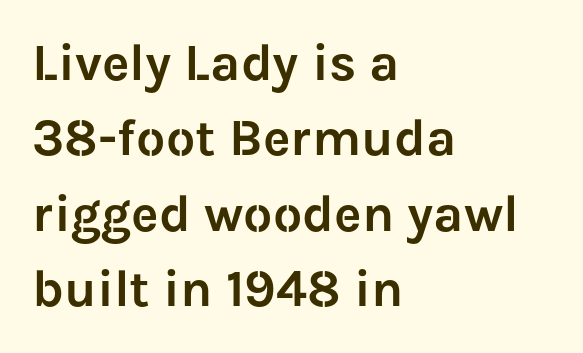
Q: Is the text italic (slanted)? A: No, it is upright.
Q: Is the typeface a serif or a sans-serif typeface? A: Sans-serif.
Q: Is the text underlined? A: No.
Q: How is the paragraph aligned? A: Left-aligned.
Q: Is the spacing between letters normal or unusually wide? A: Normal.
Q: Is the spacing between lines tight, normal or loose? A: Normal.
Q: Width (condensed, normal, or wide)? A: Normal.
Q: Stroke contrast? A: Low.
Q: x-height? A: Medium.
Q: Monospaced? A: No.
